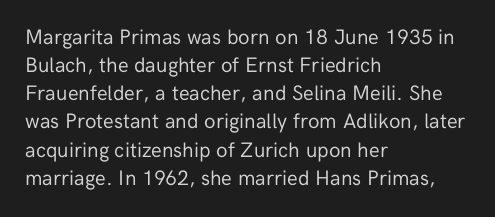
Visually the block forms a straight wall on the left and a jagged coastline on the right. Style check: upright. Bold? No — there's no thickening of the strokes. Notice how descenders clear the ascenders below comfortably — that's standard leading. Each word holds together tightly as a unit, with standard inter-letter gaps.
